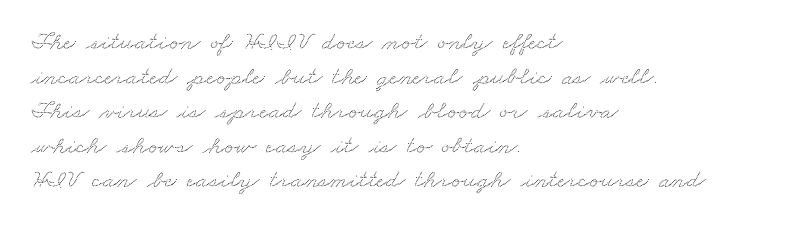
{"underline": "no", "align": "left", "line_spacing": "normal", "line_spacing_ratio": 1.33, "letter_spacing": "normal", "letter_spacing_em": 0.0, "glyph_px": 26}
